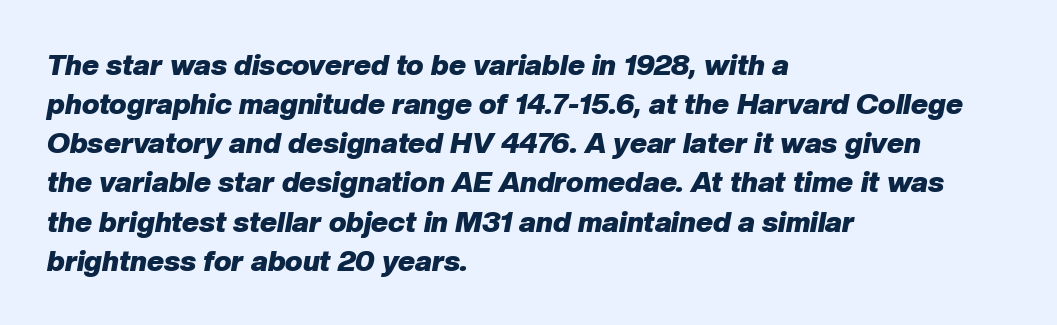
The image shows 29 px heavy type, italic (leaning right); set left-aligned, normal line spacing (1.35x), normal letter spacing, not underlined; low stroke contrast and a medium x-height.
